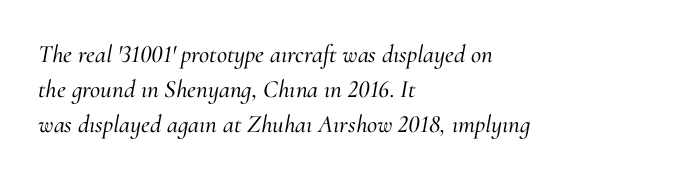
Q: Is the text italic (slanted)? A: Yes, it leans right by about 10 degrees.
Q: Is the text underlined? A: No.
Q: How is the paragraph aligned? A: Left-aligned.
Q: Is the spacing between letters normal or unusually wide? A: Normal.
Q: Is the spacing between lines tight, normal or loose? A: Normal.
